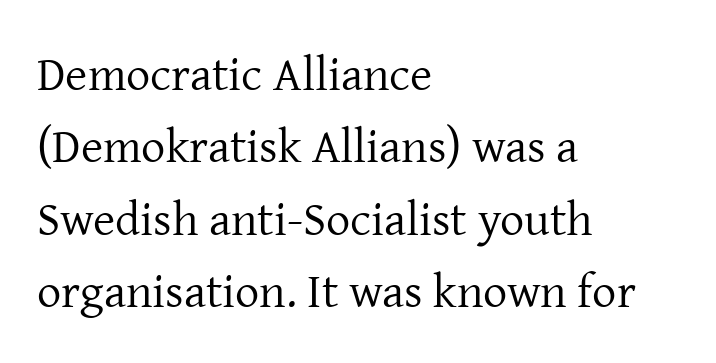
Whoever set this chose a conventional vertical rhythm. The rendering anchors every line to the left-hand side. The typeface has the unassuming heft of standard copy or less. Are there feet on the stems? There are — it's a serif. The passage shown is not underscored anywhere.
